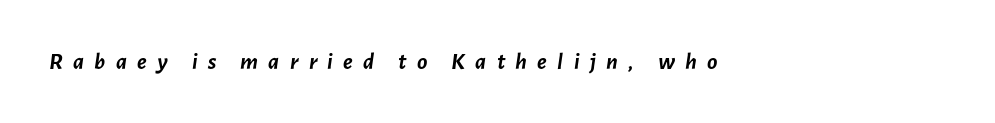
The image shows 24 px bold type, italic (leaning right); set left-aligned, unusually wide letter spacing (+0.43 em), not underlined.
